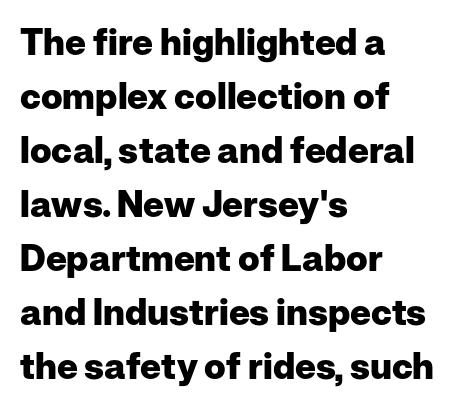
Q: Is the text bold? A: Yes.
Q: Is the text italic (slanted)? A: No, it is upright.
Q: Is the typeface a serif or a sans-serif typeface? A: Sans-serif.
Q: Is the text underlined? A: No.
Q: How is the paragraph aligned? A: Left-aligned.
Q: Is the spacing between letters normal or unusually wide? A: Normal.
Q: Is the spacing between lines tight, normal or loose? A: Normal.
Q: Width (condensed, normal, or wide)? A: Normal.
Q: Stroke contrast? A: Low.
Q: x-height? A: Medium.
Q: Monospaced? A: No.
